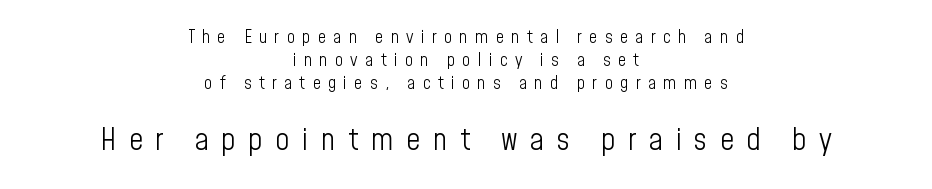
The image shows 31 px light, condensed sans-serif type, upright; set centered, normal line spacing (1.29x), unusually wide letter spacing (+0.4 em), not underlined; the second (bottom) block is 1.72x larger; low stroke contrast and a medium x-height.
